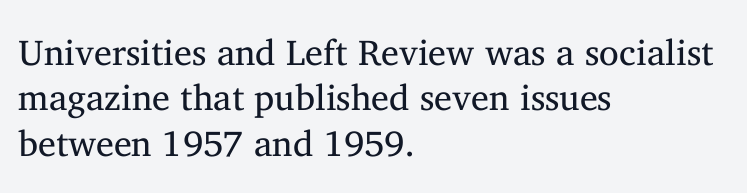
Q: Is the text bold? A: No.
Q: Is the text italic (slanted)? A: No, it is upright.
Q: Is the typeface a serif or a sans-serif typeface? A: Serif.
Q: Is the text underlined? A: No.
Q: How is the paragraph aligned? A: Left-aligned.
Q: Is the spacing between letters normal or unusually wide? A: Normal.
Q: Is the spacing between lines tight, normal or loose? A: Normal.
Q: Width (condensed, normal, or wide)? A: Normal.
Q: Stroke contrast? A: Medium.
Q: x-height? A: Medium.
Q: Monospaced? A: No.
